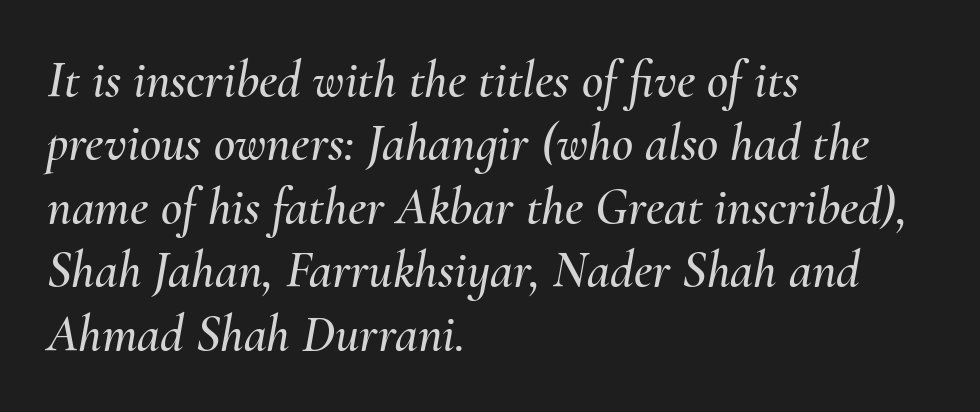
Q: Is the text italic (slanted)? A: Yes, it leans right by about 10 degrees.
Q: Is the text underlined? A: No.
Q: How is the paragraph aligned? A: Left-aligned.
Q: Is the spacing between letters normal or unusually wide? A: Normal.
Q: Width (condensed, normal, or wide)? A: Normal.
Q: Stroke contrast? A: Medium.
Q: x-height? A: Small.
Q: Monospaced? A: No.
